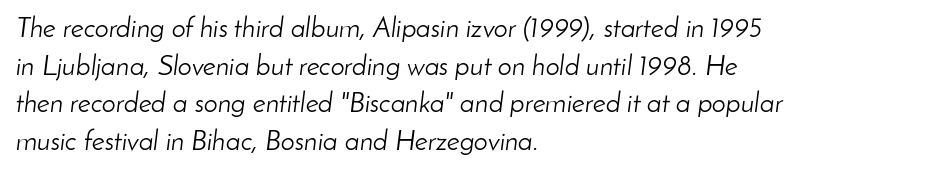
Q: Is the text bold? A: No.
Q: Is the text italic (slanted)? A: Yes, it leans right by about 8 degrees.
Q: Is the text underlined? A: No.
Q: How is the paragraph aligned? A: Left-aligned.
Q: Is the spacing between letters normal or unusually wide? A: Normal.
Q: Is the spacing between lines tight, normal or loose? A: Normal.
Q: Width (condensed, normal, or wide)? A: Normal.
Q: Stroke contrast? A: Low.
Q: x-height? A: Small.
Q: Monospaced? A: No.
